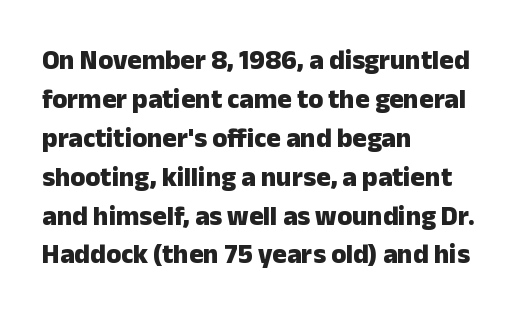
Line starts are locked; line ends wander. On the weight axis this lands at bold, roughly 700. Italic: no, the glyphs are upright roman. Glance below the letters and you will spot only blank space.
